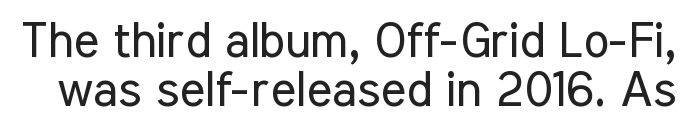
{"serif": "no", "italic": "no", "bold": "no", "weight": "regular", "width": "condensed", "stroke_contrast": "low", "x_height": "medium", "monospaced": "no", "underline": "no", "line_spacing": "tight", "line_spacing_ratio": 1.01, "letter_spacing": "normal", "letter_spacing_em": 0.0, "glyph_px": 49}
